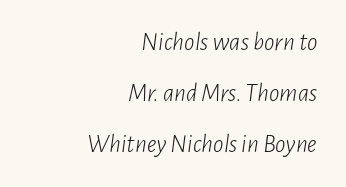
Caption: multi-line text, flush right, ragged left. The face used here has a pronounced slope to its letters. Honestly, the rows look like they've been pulled way apart. The letterforms sit at book weight or below. In terms of letterspacing, this is plain default setting. Any mark beneath the type? The region is blank.
